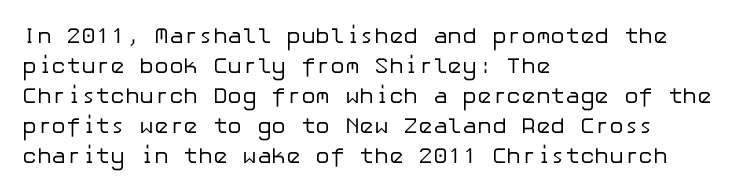
Reading down the column, the eye jumps a familiar distance to each next line. Left-aligned paragraph, ragged on the right. Check under the words: just untouched page. Nope, not italic — everything's standing straight.
